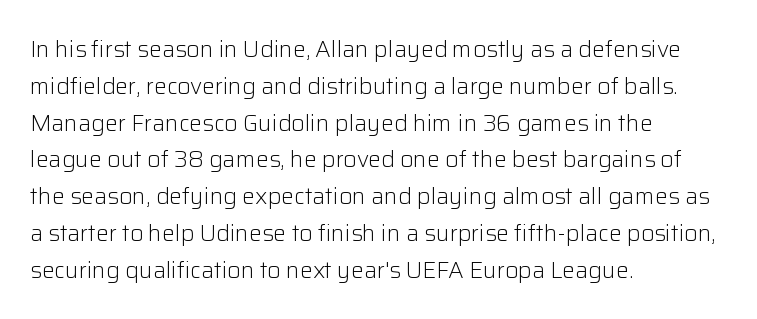
{"italic": "no", "bold": "no", "underline": "no", "align": "left", "line_spacing": "normal", "line_spacing_ratio": 1.6, "letter_spacing": "normal", "letter_spacing_em": 0.0, "glyph_px": 23}
